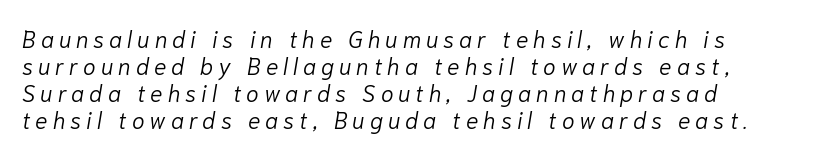
The letters look calm and open, with moderate or lighter stems. Loose tracking; the words dissolve into strings of separated letters. Looking at the ascenders, they clearly lean. Line beginnings align vertically; line endings do not. Each row of text sits above clean, open space.
